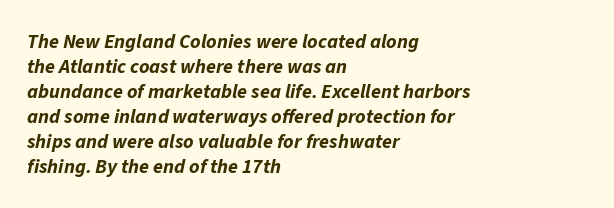
The rag falls on the right side of this text block. Descenders hang freely into open space. Would a proofreader flag this as italicized? Yes. Notice how descenders clear the ascenders below comfortably — that's standard leading. What weight is shown? A full bold with thick strokes. The type is set solid horizontally, with unmodified tracking.
